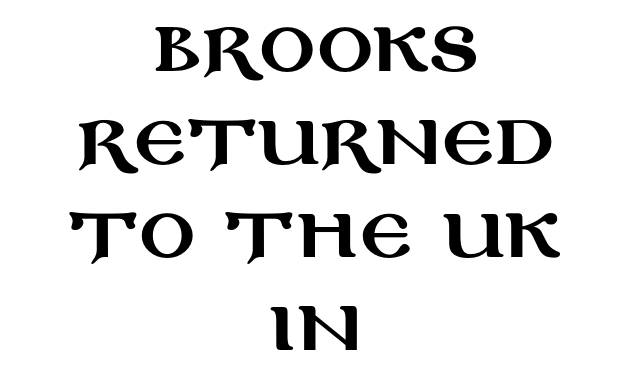
{"serif": "no", "italic": "no", "width": "wide", "stroke_contrast": "medium", "x_height": "large", "monospaced": "no", "underline": "no", "align": "center", "line_spacing": "normal", "line_spacing_ratio": 1.33, "letter_spacing": "normal", "letter_spacing_em": 0.0, "glyph_px": 70}
